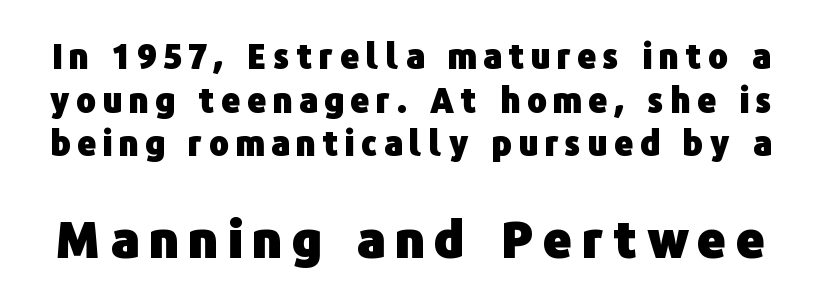
Caption: expanded tracking, letters set apart. Font category for this specimen: sans-serif. The space beneath each line is pristine and unruled. The axis of the letterforms is exactly vertical.
